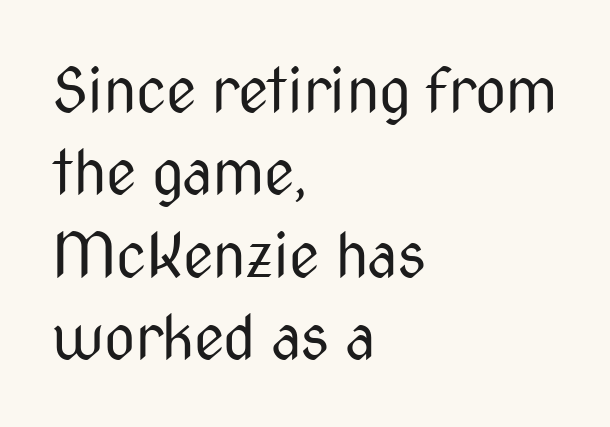
{"serif": "no", "italic": "no", "bold": "no", "weight": "regular", "width": "condensed", "stroke_contrast": "medium", "x_height": "medium", "monospaced": "no", "underline": "no", "align": "left", "line_spacing": "normal", "line_spacing_ratio": 1.35, "letter_spacing": "normal", "letter_spacing_em": 0.0, "glyph_px": 61}
